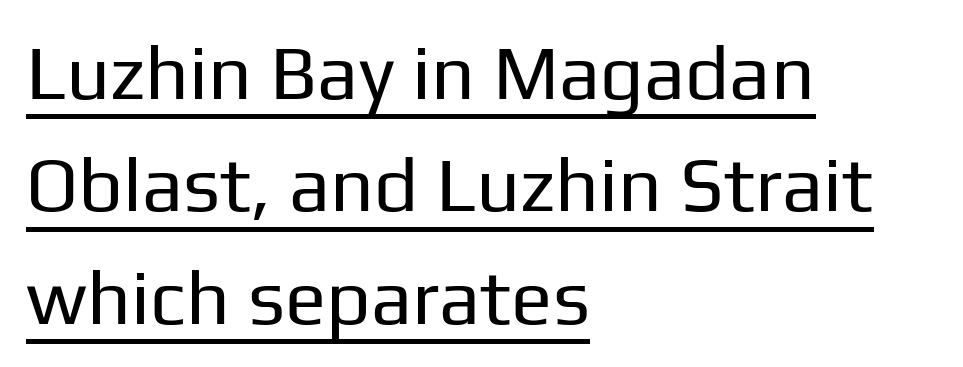
{"serif": "no", "italic": "no", "bold": "no", "weight": "regular", "width": "normal", "stroke_contrast": "low", "x_height": "medium", "monospaced": "no", "underline": "yes", "align": "left", "line_spacing": "normal", "line_spacing_ratio": 1.46, "letter_spacing": "normal", "letter_spacing_em": 0.0, "glyph_px": 77}
